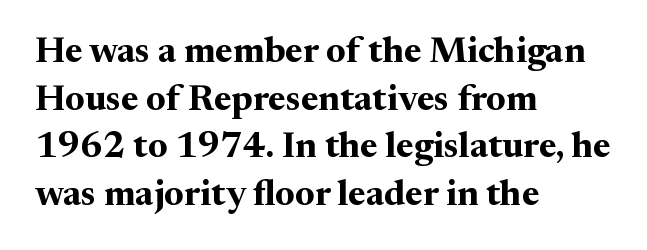
Q: Is the text bold? A: Yes.
Q: Is the text italic (slanted)? A: No, it is upright.
Q: Is the typeface a serif or a sans-serif typeface? A: Serif.
Q: Is the text underlined? A: No.
Q: How is the paragraph aligned? A: Left-aligned.
Q: Is the spacing between letters normal or unusually wide? A: Normal.
Q: Is the spacing between lines tight, normal or loose? A: Normal.
Q: Width (condensed, normal, or wide)? A: Normal.
Q: Stroke contrast? A: Medium.
Q: x-height? A: Medium.
Q: Monospaced? A: No.
